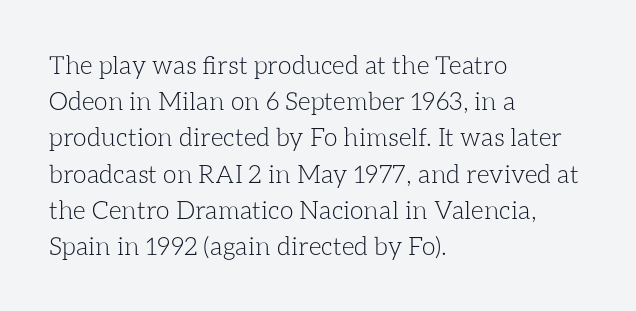
Q: Is the text bold? A: No.
Q: Is the text italic (slanted)? A: No, it is upright.
Q: Is the text underlined? A: No.
Q: How is the paragraph aligned? A: Left-aligned.
Q: Is the spacing between letters normal or unusually wide? A: Normal.
Q: Is the spacing between lines tight, normal or loose? A: Normal.
